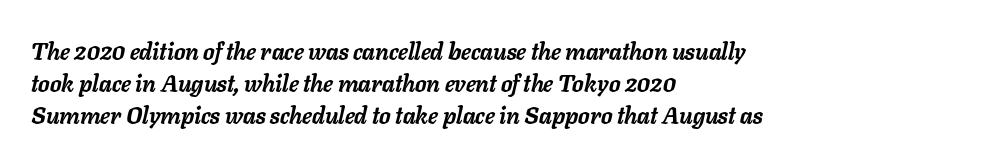
Clear beneath every line of the passage. The rendering keeps characters at their native spacing. Emphasis by weight is at full strength: bold. The lines are quadded left. The rendering applies a slant to the glyphs. Horizontal bands of white between lines are of average thickness.
